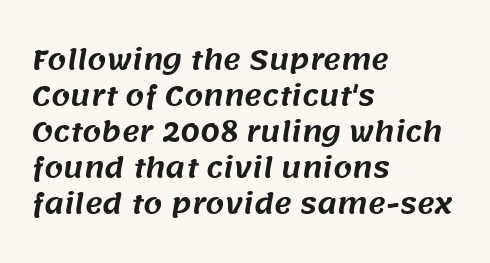
{"underline": "no", "align": "left", "line_spacing": "normal", "line_spacing_ratio": 1.33, "letter_spacing": "normal", "letter_spacing_em": 0.0, "glyph_px": 27}
